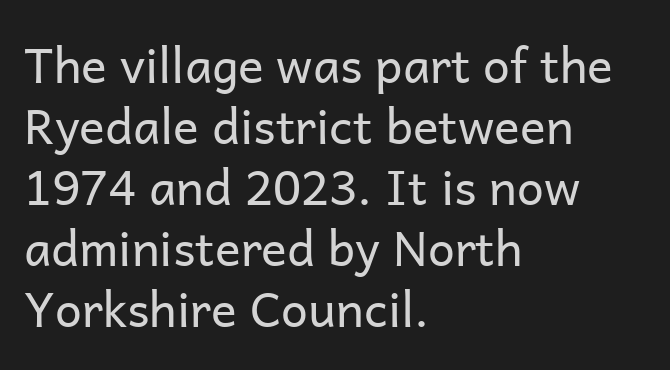
Each letter keeps its own natural width here, so spacing adapts to shape. Rendered with straight, roman letterforms. A normal amount of white space separates one row of letters from the next. Left-aligned paragraph, ragged on the right. Students, note that the glyphs here touch the page at normal intervals.
